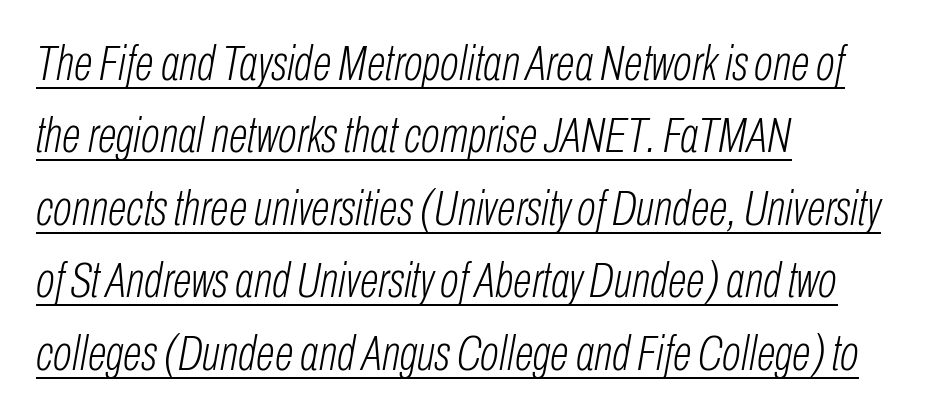
Q: Is the text bold? A: No.
Q: Is the text italic (slanted)? A: Yes, it leans right by about 10 degrees.
Q: Is the text underlined? A: Yes.
Q: How is the paragraph aligned? A: Left-aligned.
Q: Is the spacing between letters normal or unusually wide? A: Normal.
Q: Is the spacing between lines tight, normal or loose? A: Normal.
Q: Width (condensed, normal, or wide)? A: Condensed.
Q: Stroke contrast? A: Low.
Q: x-height? A: Medium.
Q: Monospaced? A: No.
